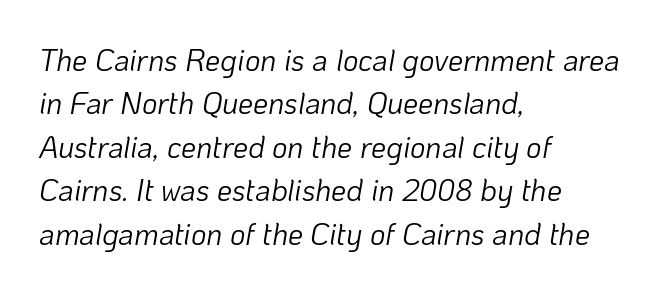
This reads as an unemphasized weight, regular at the heaviest. The zone under the glyphs is completely vacant. Rows of type keep a routine distance in the vertical direction. The face used here is proportionally spaced, like ordinary book or web type. There is no visible air inserted between adjacent glyphs. The passage shown leans; its letterforms are oblique.
